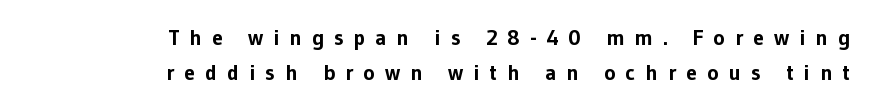
The image shows 22 px bold type, upright; set right-aligned, normal line spacing (1.59x), unusually wide letter spacing (+0.45 em), not underlined.
